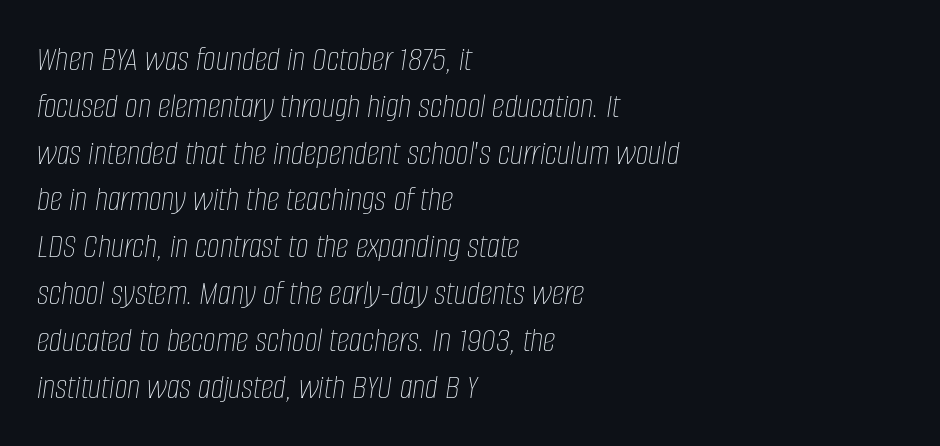
The image shows 36 px thin, condensed type, italic (leaning right); set left-aligned, normal line spacing (1.3x), normal letter spacing, not underlined; low stroke contrast and a large x-height.
